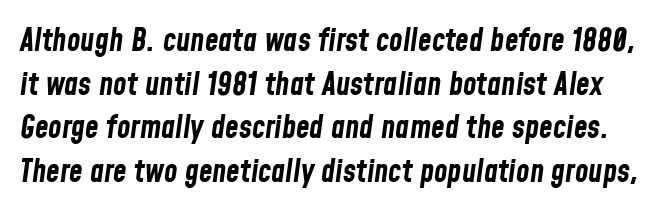
{"italic": "yes", "lean": "right", "slant_degrees": 8, "bold": "yes", "weight": "bold", "width": "condensed", "stroke_contrast": "low", "x_height": "medium", "monospaced": "no", "underline": "no", "line_spacing": "normal", "line_spacing_ratio": 1.41, "letter_spacing": "normal", "letter_spacing_em": 0.0, "glyph_px": 31}
